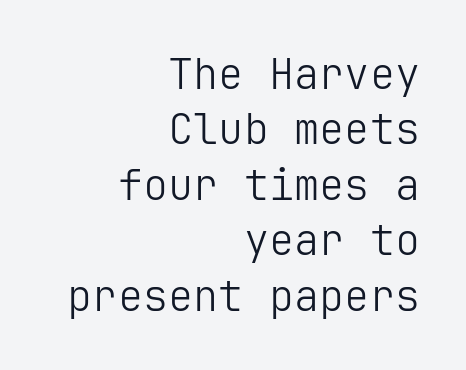
{"serif": "no", "italic": "no", "bold": "no", "weight": "light", "width": "normal", "stroke_contrast": "low", "x_height": "medium", "underline": "no", "align": "right", "line_spacing": "normal", "line_spacing_ratio": 1.32, "letter_spacing": "normal", "letter_spacing_em": 0.0, "glyph_px": 42}
